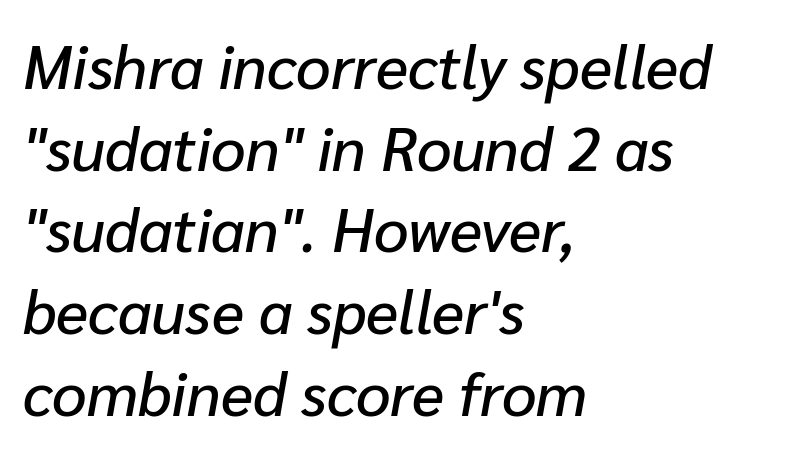
Decoration check: the copy has no underline. Look at the tracking — it's just the regular setting, nothing added. Where is the straight margin? On the left. Italic? Definitely — the glyphs are oblique. Each letter keeps its own natural width here, so spacing adapts to shape.
